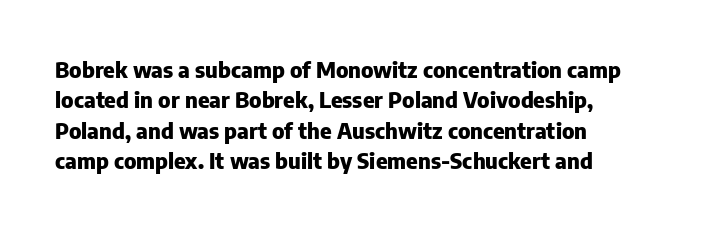
The paragraph shown leans on its left margin. The glyphs have the mass of a bold cut. How are the letters spaced? Ordinarily, with no added tracking. This sample uses an upright cut, with every glyph sitting square on the baseline.
